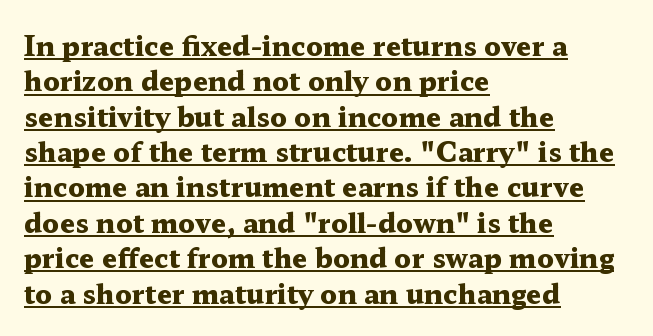
The image shows 27 px bold type, upright; set left-aligned, normal line spacing (1.31x), normal letter spacing, underlined.
